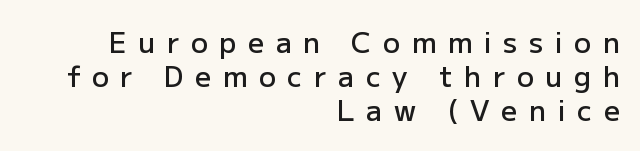
The characters display no serif detailing; their extremities are plain. Each word looks stretched out because of the extra space between its letters. You could not count columns in this text — the font is proportionally spaced. Nobody drew a line under any word here.
